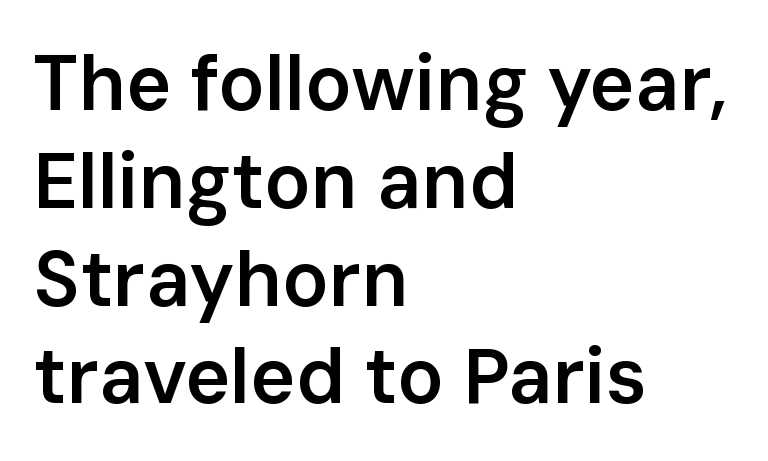
Caption: multi-line text, flush left, ragged right. These lines are rendered in a variable-pitch font. Letters rest on an invisible, unmarked baseline. A roman cut, with each character standing at attention. One glance says typical: line gaps are just what's usual.
